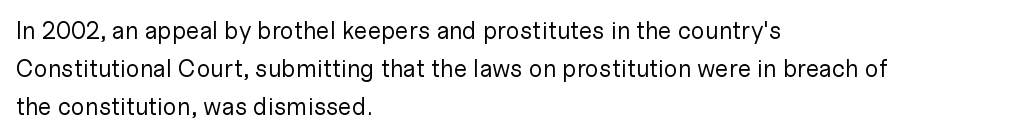
{"italic": "no", "bold": "no", "underline": "no", "align": "left", "line_spacing": "normal", "line_spacing_ratio": 1.58, "letter_spacing": "normal", "letter_spacing_em": 0.0, "glyph_px": 24}
